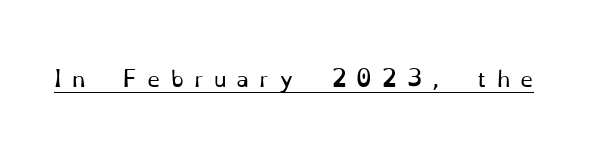
The image shows 21 px text type, upright; set unusually wide letter spacing (+0.48 em), underlined.
